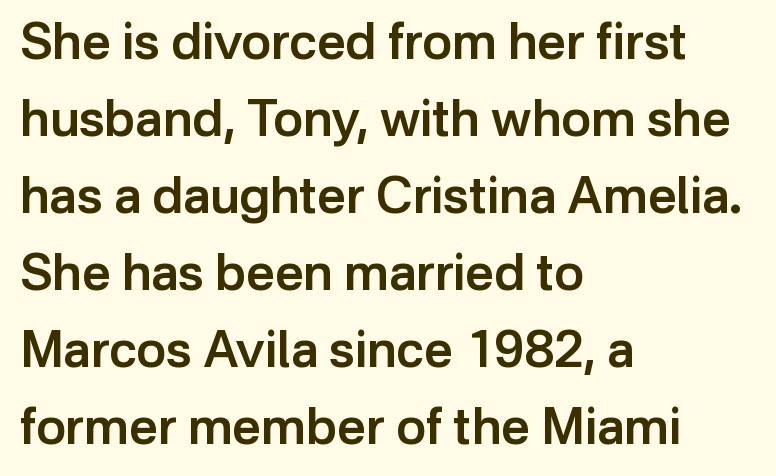
Short and long lines alike share a common starting point at left. The letters stand upright; this is a roman face. The characters display no serif detailing; their extremities are plain. The rows are spaced the way most documents space them.
